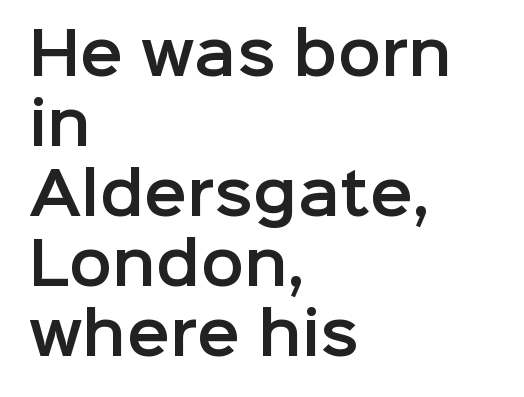
{"serif": "no", "italic": "no", "width": "normal", "stroke_contrast": "low", "x_height": "medium", "monospaced": "no", "underline": "no", "align": "left", "line_spacing_ratio": 1.23, "letter_spacing": "normal", "letter_spacing_em": 0.0, "glyph_px": 57}
